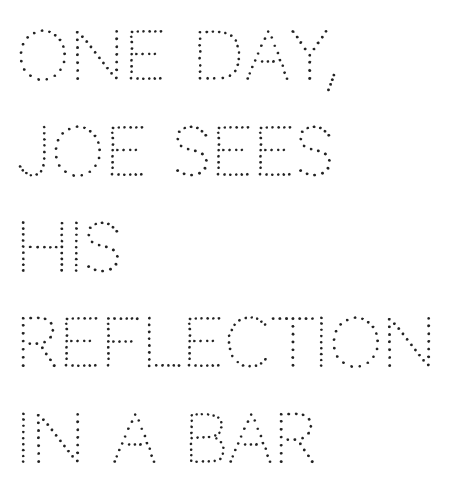
The image shows 67 px light sans-serif type, upright; set left-aligned, normal line spacing (1.43x), normal letter spacing, not underlined; low stroke contrast and a large x-height.
